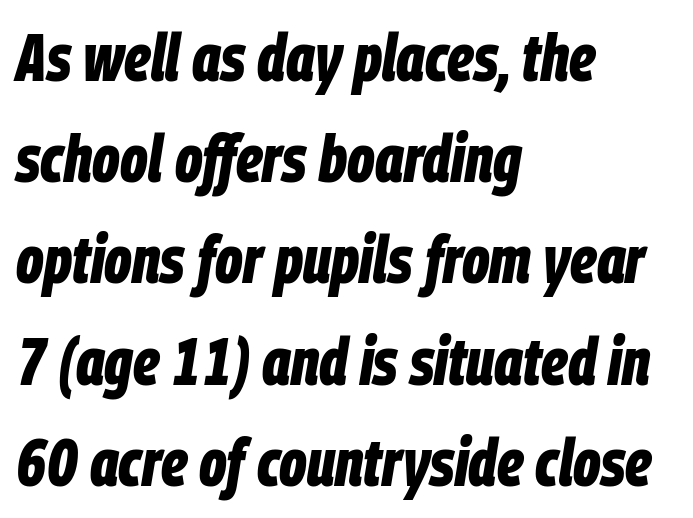
Caption: multi-line text, flush left, ragged right. The sample has been set heavy, in full bold. The block of text has a typical density, with ordinary space between rows. Each row of text sits above clean, open space. There's an unmistakable incline to the writing here. These lines are rendered in a variable-pitch font.
